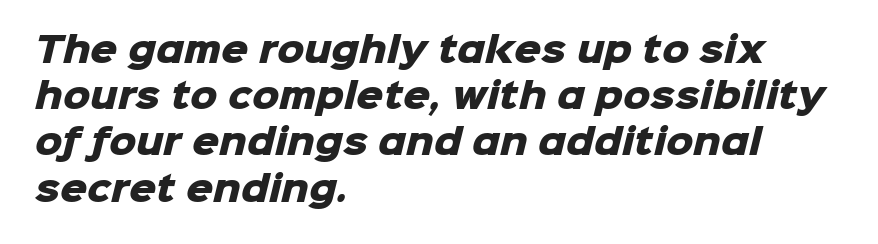
Q: Is the text bold? A: Yes.
Q: Is the typeface a serif or a sans-serif typeface? A: Sans-serif.
Q: Is the text underlined? A: No.
Q: How is the paragraph aligned? A: Left-aligned.
Q: Is the spacing between letters normal or unusually wide? A: Normal.
Q: Is the spacing between lines tight, normal or loose? A: Normal.
Q: Width (condensed, normal, or wide)? A: Normal.
Q: Stroke contrast? A: Low.
Q: x-height? A: Medium.
Q: Monospaced? A: No.
